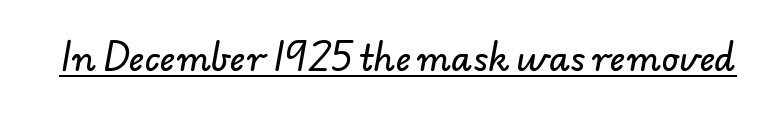
The image shows 34 px sans-serif type; set normal letter spacing, underlined; low stroke contrast and a small x-height.
